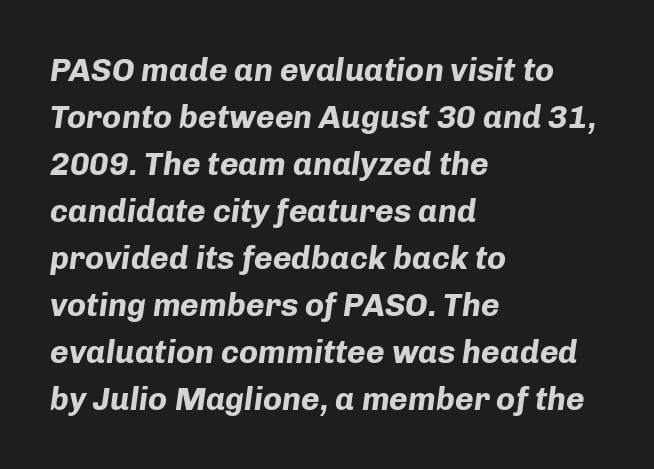
Bold? Absolutely — the strokes are thick and heavy. Look at the tracking — it's just the regular setting, nothing added. Underline: absent. Rows of type keep a routine distance in the vertical direction. Casual observation: everything's shoved over to the left. Here the designer chose a conventional face with non-uniform glyph widths.
